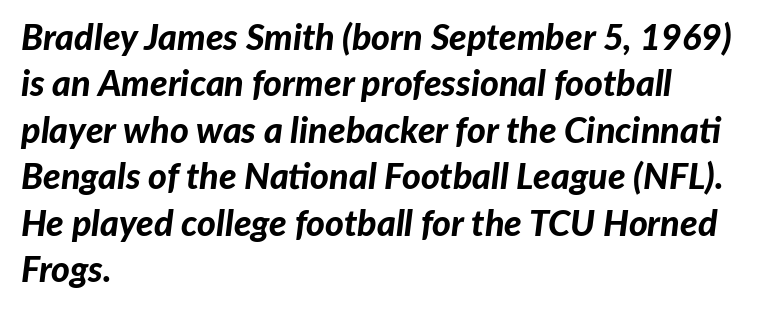
The image shows 36 px bold type, italic (leaning right); set left-aligned, normal line spacing (1.29x), normal letter spacing, not underlined; low stroke contrast and a medium x-height.
